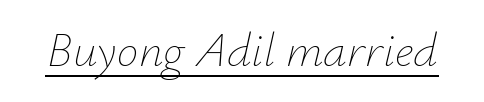
The image shows 48 px thin type, italic (leaning right); set normal letter spacing, underlined; low stroke contrast and a small x-height.
